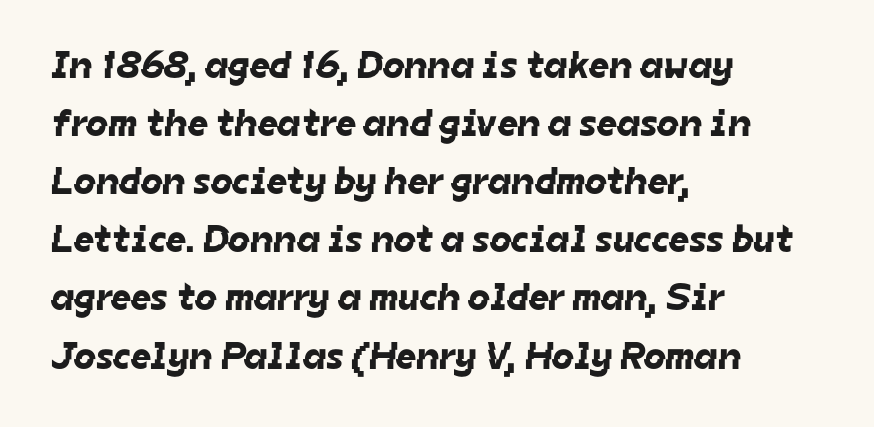
Think of a printed novel: that variable character pitch is what you see here. Descenders hang freely into open space. These lines are composed in type without serifs. The letterforms sit shoulder to shoulder at normal distance. Alignment: flush left.
